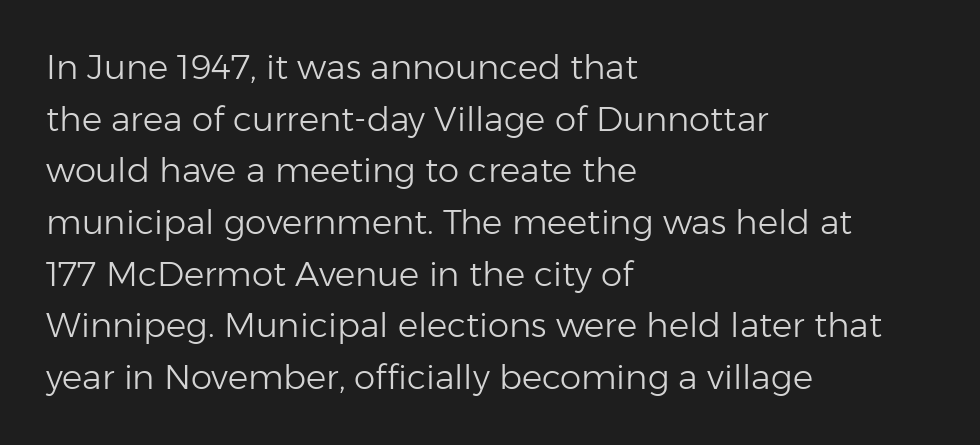
{"serif": "no", "italic": "no", "bold": "no", "weight": "light", "width": "normal", "stroke_contrast": "low", "x_height": "medium", "monospaced": "no", "underline": "no", "align": "left", "line_spacing": "normal", "line_spacing_ratio": 1.52, "letter_spacing": "normal", "letter_spacing_em": 0.0, "glyph_px": 34}
